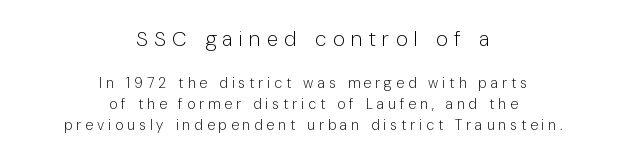
The image shows 21 px text type, upright; set centered, normal line spacing (1.52x), unusually wide letter spacing (+0.29 em), not underlined; the first (top) block is 1.5x larger.
